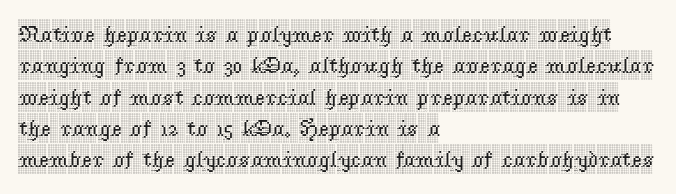
The passage shown is not underscored anywhere. The line texture is even and compact thanks to regular tracking. Nope, not italic — everything's standing straight. Each line starts at the same left margin while the right side varies. Notice how descenders clear the ascenders below comfortably — that's standard leading.
